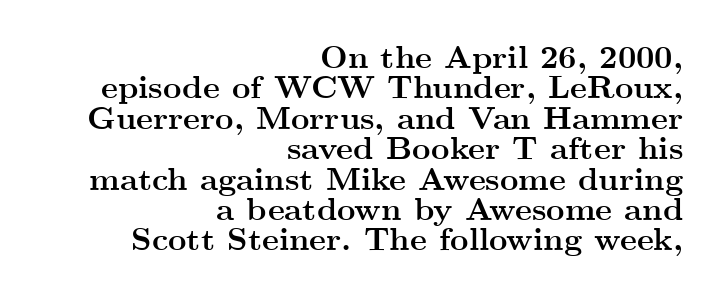
Q: Is the text bold? A: Yes.
Q: Is the text italic (slanted)? A: No, it is upright.
Q: Is the typeface a serif or a sans-serif typeface? A: Serif.
Q: Is the text underlined? A: No.
Q: How is the paragraph aligned? A: Right-aligned.
Q: Is the spacing between letters normal or unusually wide? A: Normal.
Q: Is the spacing between lines tight, normal or loose? A: Tight.
Q: Width (condensed, normal, or wide)? A: Wide.
Q: Stroke contrast? A: Medium.
Q: x-height? A: Small.
Q: Monospaced? A: No.
